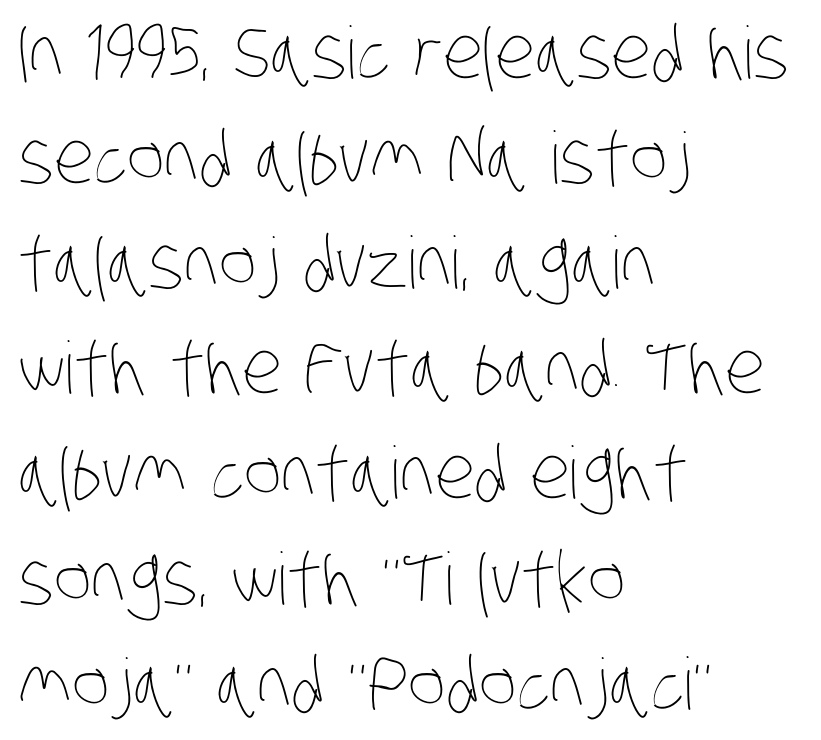
Q: Is the text bold? A: No.
Q: Is the text underlined? A: No.
Q: How is the paragraph aligned? A: Left-aligned.
Q: Is the spacing between letters normal or unusually wide? A: Normal.
Q: Is the spacing between lines tight, normal or loose? A: Normal.
Q: Width (condensed, normal, or wide)? A: Condensed.
Q: Stroke contrast? A: Low.
Q: x-height? A: Large.
Q: Monospaced? A: No.
